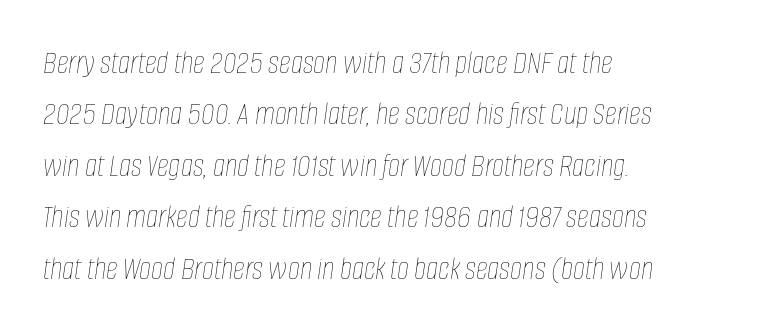
Q: Is the text bold? A: No.
Q: Is the text italic (slanted)? A: Yes, it leans right by about 8 degrees.
Q: Is the text underlined? A: No.
Q: How is the paragraph aligned? A: Left-aligned.
Q: Is the spacing between letters normal or unusually wide? A: Normal.
Q: Is the spacing between lines tight, normal or loose? A: Normal.
Q: Width (condensed, normal, or wide)? A: Condensed.
Q: Stroke contrast? A: Low.
Q: x-height? A: Large.
Q: Monospaced? A: No.
